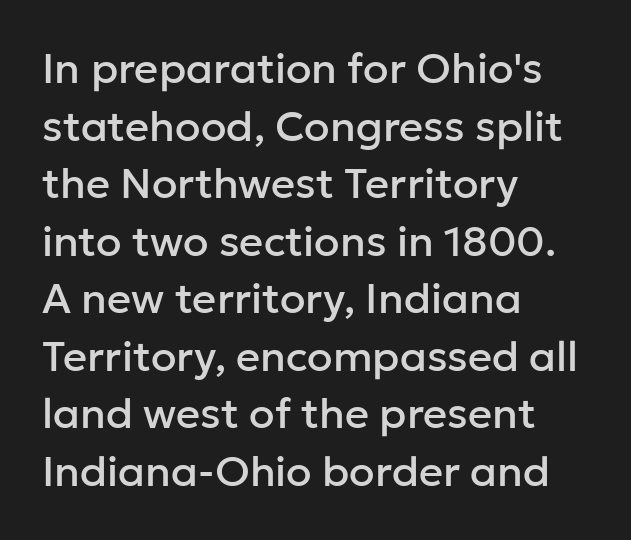
The glyphs are unaccompanied by any horizontal stroke below them. These lines were composed using upright roman letters. Here the designer chose a conventional face with non-uniform glyph widths. Stroke terminals: plain, sans-serif.
